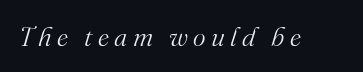
What stands out about the letter spacing? Its width — letters are far apart. No letter is thick-stroked: the sample isn't bold. Descenders are the only things crossing below the line. Characters are canted at an angle relative to the baseline's perpendicular.
